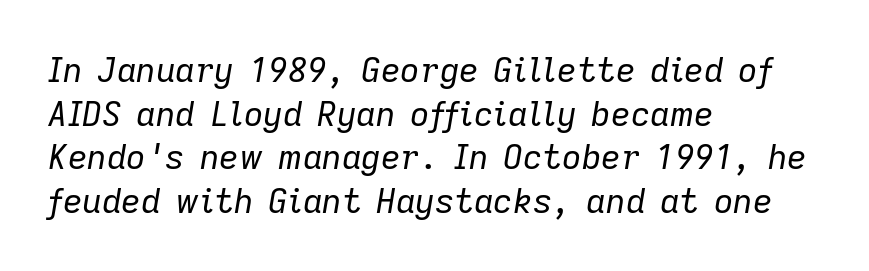
Q: Is the text bold? A: No.
Q: Is the text italic (slanted)? A: Yes, it leans right by about 9 degrees.
Q: Is the text underlined? A: No.
Q: How is the paragraph aligned? A: Left-aligned.
Q: Is the spacing between letters normal or unusually wide? A: Normal.
Q: Is the spacing between lines tight, normal or loose? A: Normal.
Q: Width (condensed, normal, or wide)? A: Normal.
Q: Stroke contrast? A: Low.
Q: x-height? A: Medium.
Q: Monospaced? A: No.
